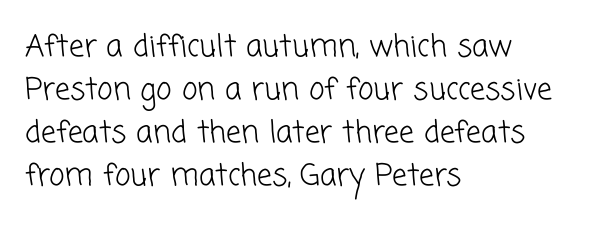
{"serif": "no", "bold": "no", "weight": "light", "width": "normal", "stroke_contrast": "low", "x_height": "medium", "monospaced": "no", "underline": "no", "align": "left", "line_spacing": "normal", "line_spacing_ratio": 1.43, "letter_spacing": "normal", "letter_spacing_em": 0.0, "glyph_px": 30}
